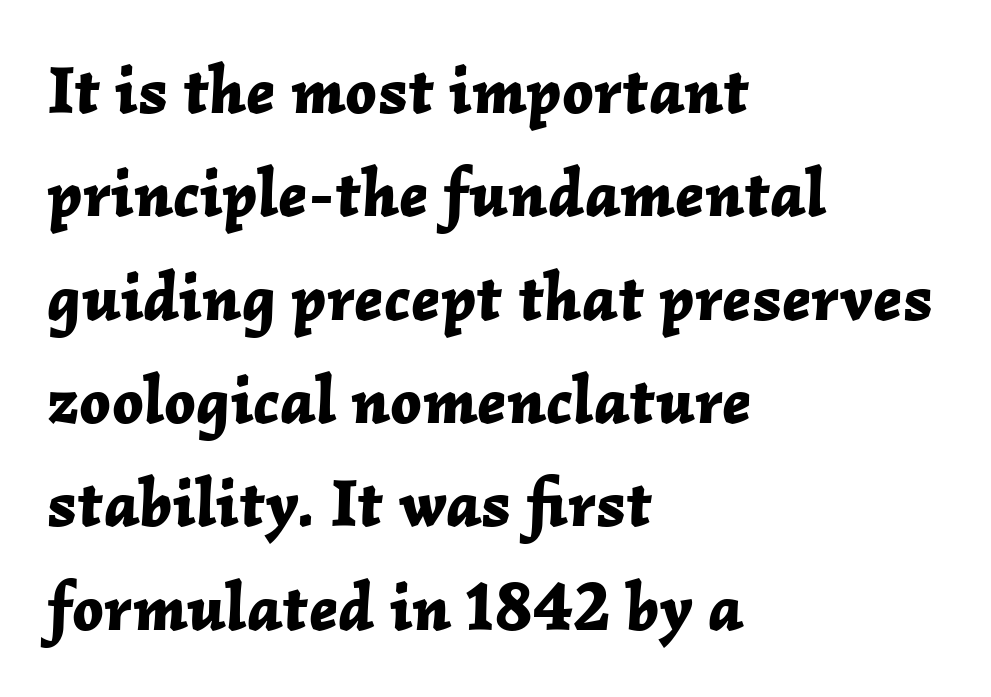
The image shows 68 px bold type, italic (leaning right); set left-aligned, normal line spacing (1.52x), normal letter spacing, not underlined; low stroke contrast and a medium x-height.
